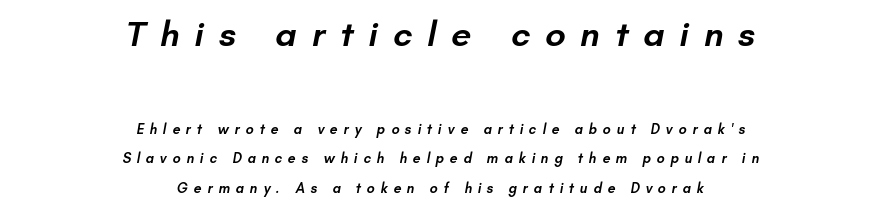
The passage shown is typed in a proportional face where columns would drift. The lines are quadded center. Honestly, there is no underline to notice here at all. The passage shown is typeset with a sans-serif family.
